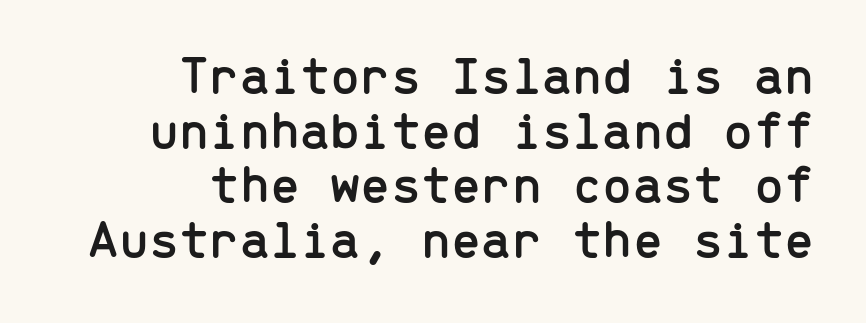
The image shows 54 px sans-serif type, upright, monospaced; set right-aligned, tight line spacing (1.01x), normal letter spacing, not underlined; low stroke contrast and a medium x-height.
